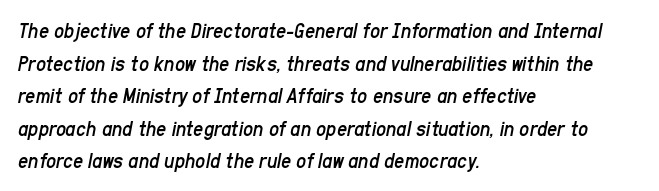
{"italic": "yes", "lean": "right", "slant_degrees": 11, "bold": "no", "underline": "no", "align": "left", "line_spacing": "normal", "line_spacing_ratio": 1.48, "letter_spacing": "normal", "letter_spacing_em": 0.0, "glyph_px": 22}
